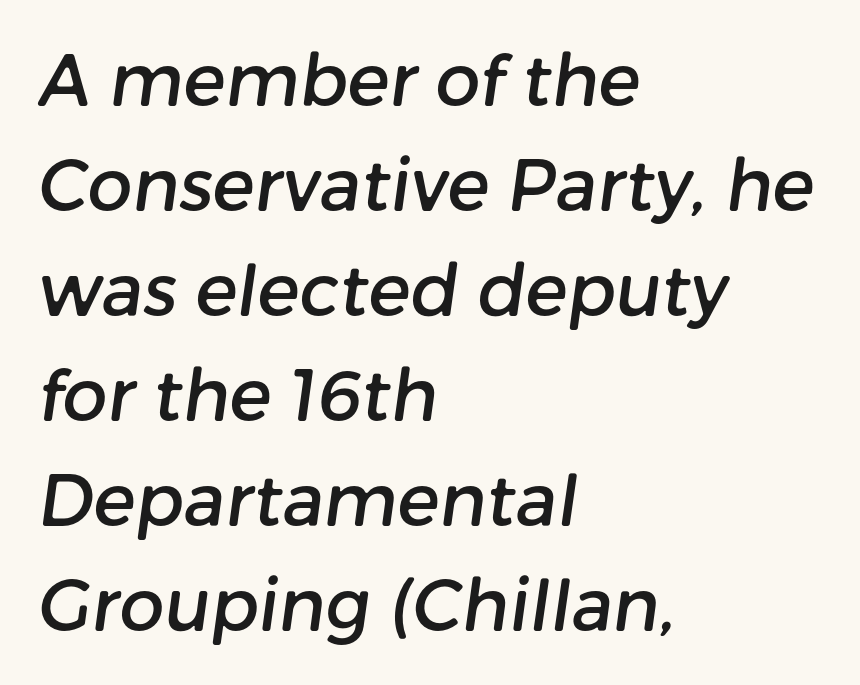
{"serif": "no", "width": "normal", "stroke_contrast": "low", "x_height": "medium", "monospaced": "no", "underline": "no", "align": "left", "line_spacing": "normal", "line_spacing_ratio": 1.48, "letter_spacing": "normal", "letter_spacing_em": 0.0, "glyph_px": 71}
